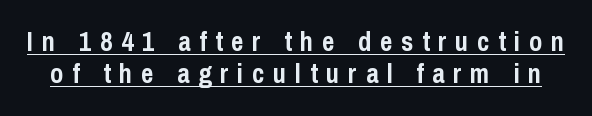
What decoration does the sample have? An underline. Glyph-to-glyph distance is far greater than everyday printed text. Is there any slant? The stems are plumb. Pretty heavy lettering here — definitely bold.
